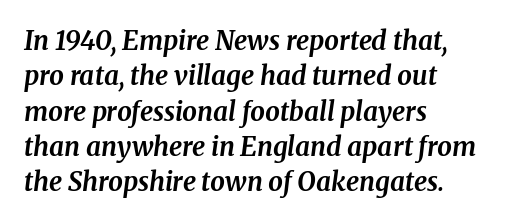
Q: Is the text bold? A: Yes.
Q: Is the text italic (slanted)? A: Yes, it leans right by about 8 degrees.
Q: Is the text underlined? A: No.
Q: How is the paragraph aligned? A: Left-aligned.
Q: Is the spacing between letters normal or unusually wide? A: Normal.
Q: Is the spacing between lines tight, normal or loose? A: Normal.
